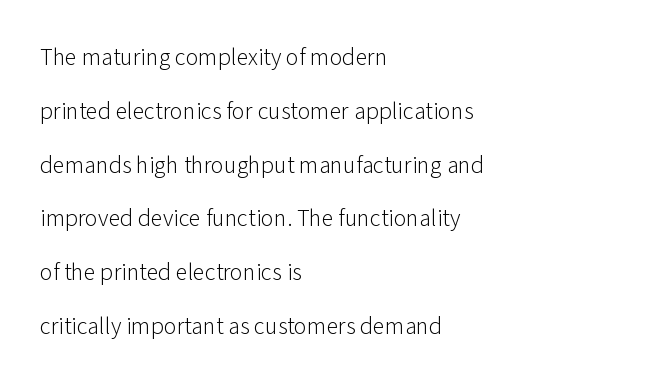
The image shows 24 px text type, upright; set left-aligned, loose line spacing (2.24x), normal letter spacing, not underlined.
